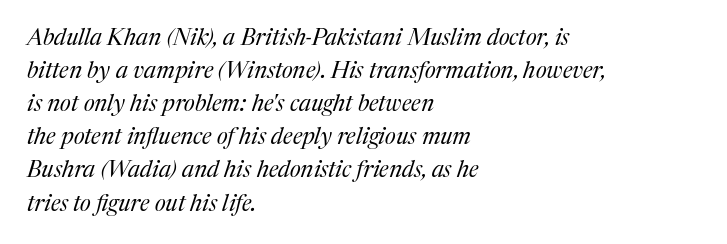
Bold? No — there's no thickening of the strokes. Letters rest on an invisible, unmarked baseline. How are the letters spaced? Ordinarily, with no added tracking. Yep, that's italic — everything's leaning. Each line starts at the same left margin while the right side varies.
